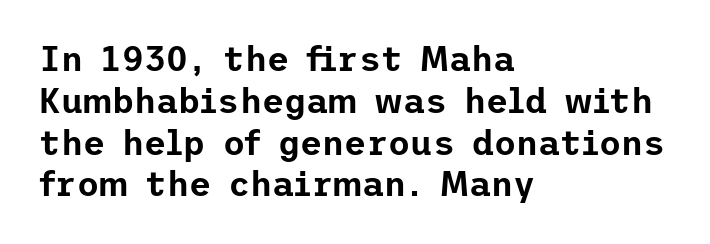
{"serif": "no", "italic": "no", "width": "normal", "stroke_contrast": "low", "x_height": "medium", "underline": "no", "align": "left", "line_spacing_ratio": 1.23, "letter_spacing": "normal", "letter_spacing_em": 0.0, "glyph_px": 34}
